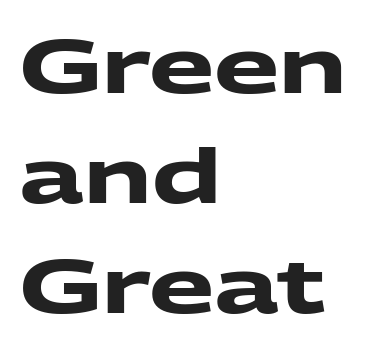
Is the block centered? No — it sits flush against the left margin. Nothing unusual about the tracking: characters are spaced as the font intends. Rule under the text: the space is simply empty. Notice how thick the strokes are: this is what a full bold looks like.
